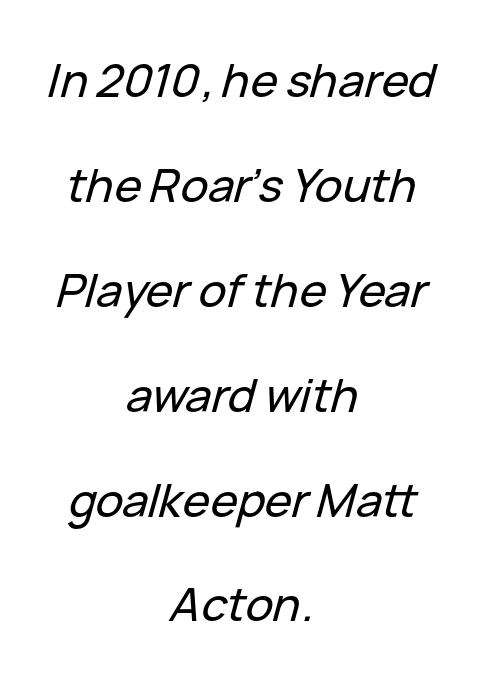
No word sits above an underline. Alignment: centered. Short note: letters normally spaced. A typesetter would call this leading open, well beyond the default. There's an unmistakable incline to the writing here. Varying glyph widths throughout — classic text-font behaviour.
